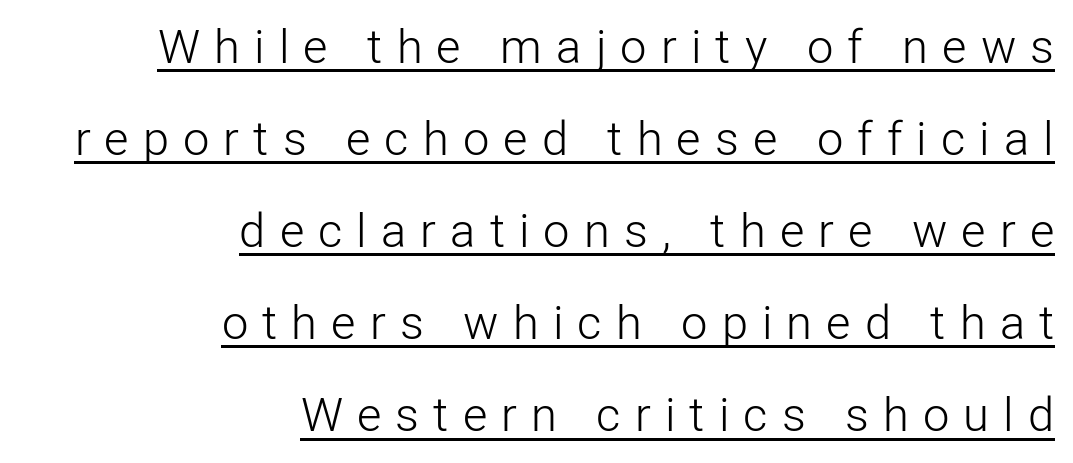
Q: Is the text bold? A: No.
Q: Is the text italic (slanted)? A: No, it is upright.
Q: Is the typeface a serif or a sans-serif typeface? A: Sans-serif.
Q: Is the text underlined? A: Yes.
Q: How is the paragraph aligned? A: Right-aligned.
Q: Is the spacing between letters normal or unusually wide? A: Unusually wide.
Q: Is the spacing between lines tight, normal or loose? A: Loose.
Q: Width (condensed, normal, or wide)? A: Normal.
Q: Stroke contrast? A: Low.
Q: x-height? A: Medium.
Q: Monospaced? A: No.
